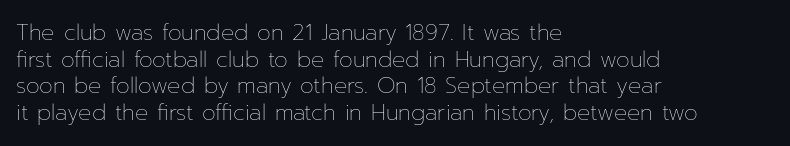
The image shows 22 px text type, upright; set left-aligned, line spacing 1.21x, normal letter spacing, not underlined.
